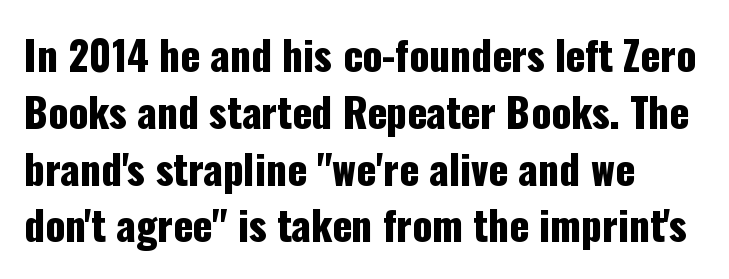
Posture: straight, roman, zero tilt. Only glyphs here, with clear space below each row. The letters advance in unequal steps, a hallmark of proportional type. Typographically, this falls in the sans-serif category. The type is set solid horizontally, with unmodified tracking. The block of text has a typical density, with ordinary space between rows.
